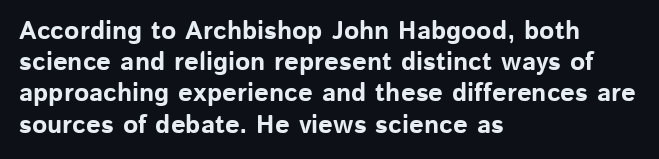
A typesetter would mark this as roman, not italic. The face used here is rendered with its standard letterfit. As a designer I'd log this as weight 700, bold. Underlining? Definitely not there. The text block is weighted toward the left margin, trailing off unevenly rightward.
